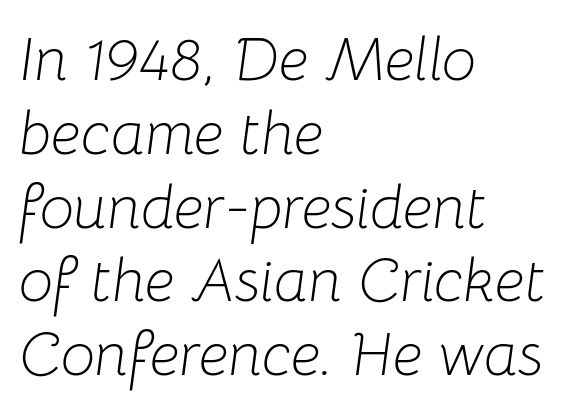
Spacing verdict: proportional, widths tailored to each character. Observe the lean: these are italic letterforms. Every row of glyphs begins at an identical x-position on the left. Is the letter spacing exaggerated? No — it looks like the ordinary default. Vertical stems look standard width or narrower in stroke.
